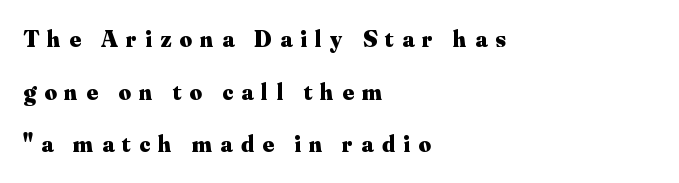
The image shows 24 px bold type, upright; set left-aligned, loose line spacing (2.19x), unusually wide letter spacing (+0.34 em), not underlined.
